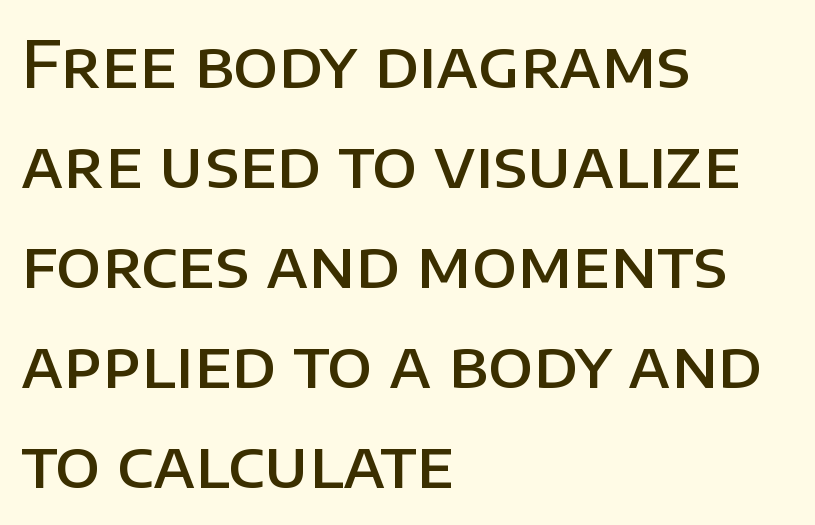
Q: Is the text bold? A: Semi-bold.
Q: Is the text italic (slanted)? A: No, it is upright.
Q: Is the typeface a serif or a sans-serif typeface? A: Sans-serif.
Q: Is the text underlined? A: No.
Q: How is the paragraph aligned? A: Left-aligned.
Q: Is the spacing between letters normal or unusually wide? A: Normal.
Q: Is the spacing between lines tight, normal or loose? A: Normal.
Q: Width (condensed, normal, or wide)? A: Normal.
Q: Stroke contrast? A: Low.
Q: x-height? A: Large.
Q: Monospaced? A: No.
